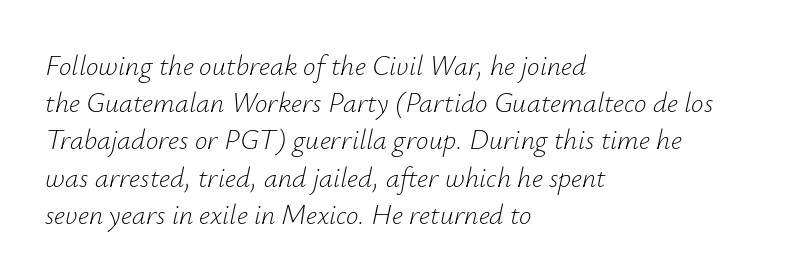
The image shows 28 px light type, italic (leaning right); set left-aligned, normal line spacing (1.33x), normal letter spacing, not underlined; low stroke contrast and a small x-height.
